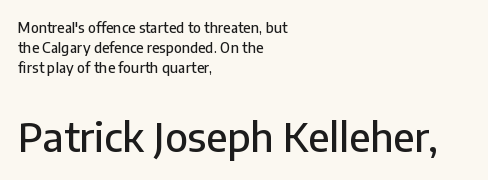
The image shows 40 px sans-serif type, upright; set left-aligned, normal line spacing (1.44x), normal letter spacing, not underlined; the second (bottom) block is 2.86x larger; low stroke contrast and a medium x-height.
